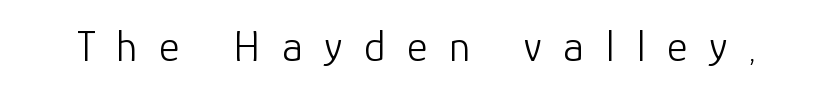
The image shows 44 px light sans-serif type, upright; set unusually wide letter spacing (+0.49 em), not underlined; low stroke contrast and a medium x-height.
